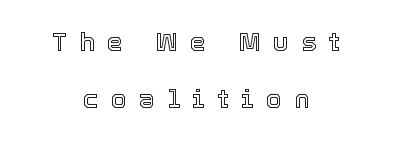
Q: Is the text italic (slanted)? A: No, it is upright.
Q: Is the text underlined? A: No.
Q: How is the paragraph aligned? A: Centered.
Q: Is the spacing between letters normal or unusually wide? A: Unusually wide.
Q: Is the spacing between lines tight, normal or loose? A: Loose.
